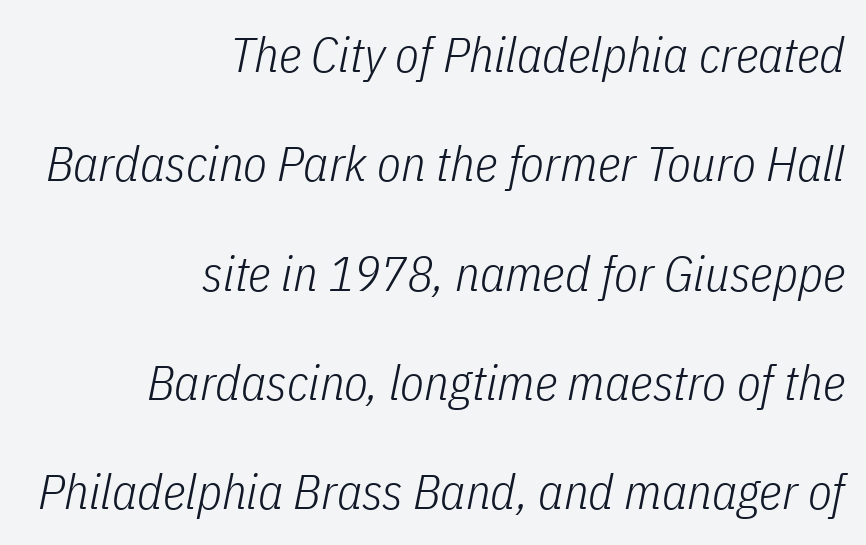
Q: Is the text bold? A: No.
Q: Is the text italic (slanted)? A: Yes, it leans right by about 11 degrees.
Q: Is the text underlined? A: No.
Q: How is the paragraph aligned? A: Right-aligned.
Q: Is the spacing between letters normal or unusually wide? A: Normal.
Q: Is the spacing between lines tight, normal or loose? A: Loose.
Q: Width (condensed, normal, or wide)? A: Condensed.
Q: Stroke contrast? A: Low.
Q: x-height? A: Medium.
Q: Monospaced? A: No.
